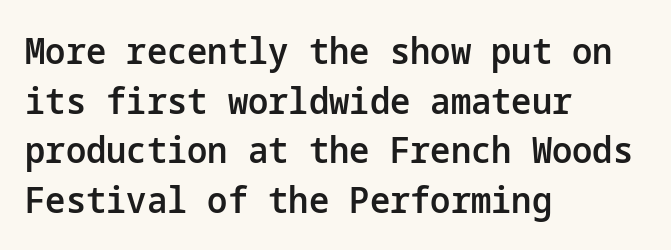
{"serif": "no", "italic": "no", "bold": "semi", "weight": "semibold", "width": "normal", "stroke_contrast": "low", "x_height": "medium", "underline": "no", "align": "left", "line_spacing": "normal", "line_spacing_ratio": 1.38, "letter_spacing": "normal", "letter_spacing_em": 0.0, "glyph_px": 36}
